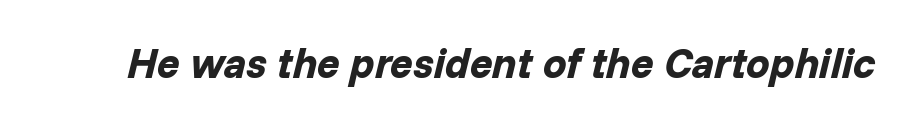
Emphasis by weight is at full strength: bold. The specimen reads as italic at a glance. A typesetter would call this zero additional tracking. Proportional: the letters do not fall into vertical columns. The specimen omits any rule beneath the text block's lines.
